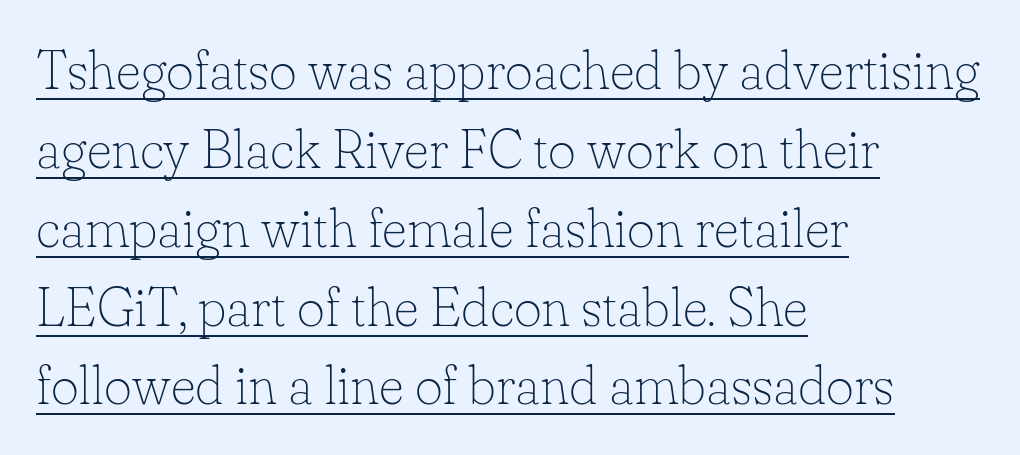
The image shows 54 px thin serif type, upright; set left-aligned, normal line spacing (1.46x), normal letter spacing, underlined; low stroke contrast and a small x-height.
